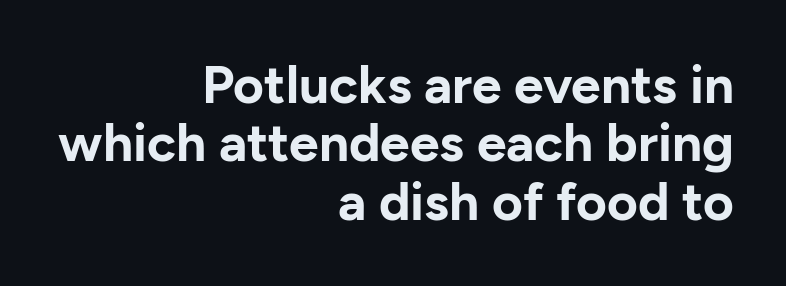
Ascenders rise straight up at ninety degrees. Set as a true bold cut, around the 700 mark. Beneath every word, the page is bare. Default kerning and tracking; the words read as compact shapes. The block of text is dense from top to bottom, with scant space between rows.
